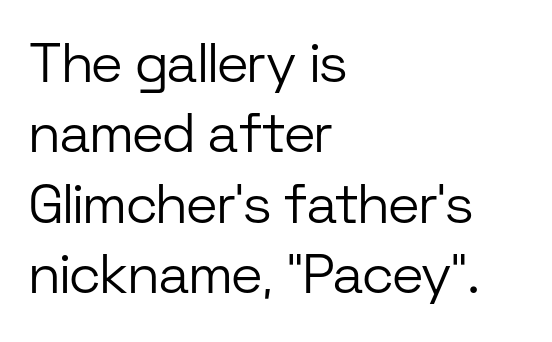
{"serif": "no", "italic": "no", "bold": "no", "weight": "light", "width": "normal", "stroke_contrast": "low", "x_height": "medium", "monospaced": "no", "underline": "no", "align": "left", "line_spacing": "normal", "line_spacing_ratio": 1.28, "letter_spacing": "normal", "letter_spacing_em": 0.0, "glyph_px": 55}
